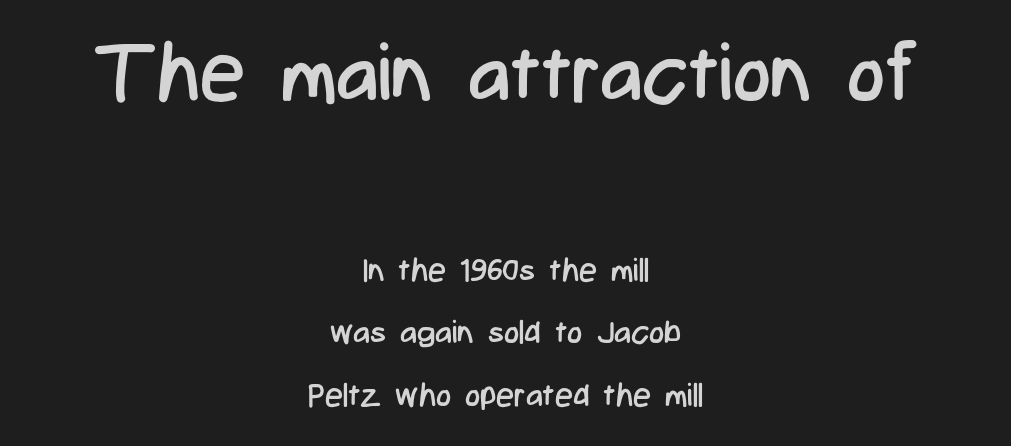
Unlike a traditional serif, this face leaves its strokes unadorned. Descender tails drop into unmarked territory. When letters stand straight like this, we call the style roman or upright. Ink coverage per letter is moderate at most.
